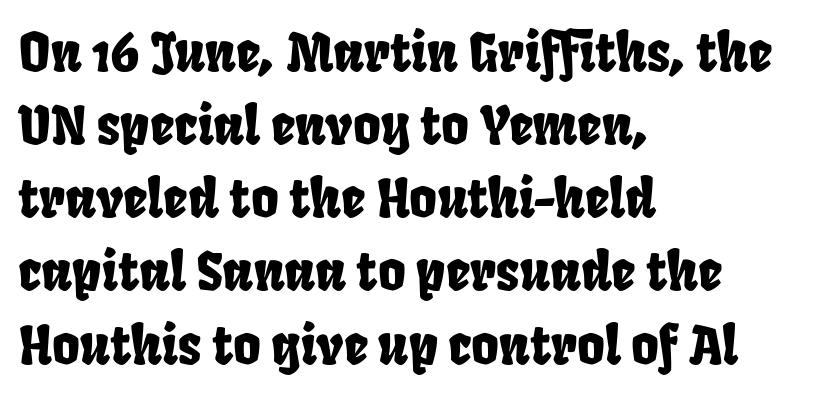
The paragraph shown leans on its left margin. Is the letter spacing exaggerated? No — it looks like the ordinary default. Line spacing here is normal. The words here are not underlined.
